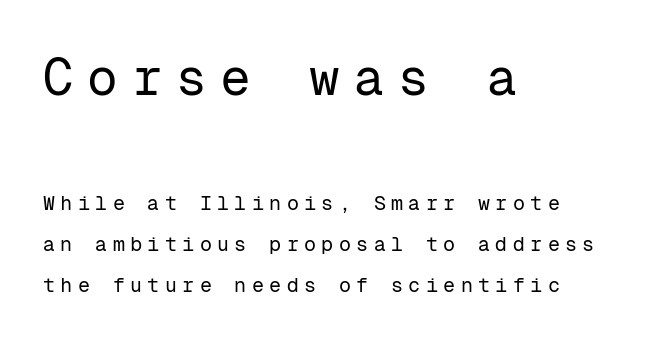
{"serif": "no", "italic": "no", "bold": "no", "weight": "regular", "width": "normal", "stroke_contrast": "low", "x_height": "medium", "monospaced": "yes", "underline": "no", "align": "left", "line_spacing": "loose", "line_spacing_ratio": 2.06, "letter_spacing": "wide", "letter_spacing_em": 0.27, "larger_block": "first", "size_ratio": 2.55, "glyph_px": 51}
